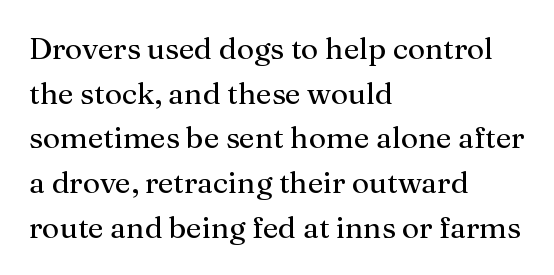
This sample keeps an unexceptional amount of space between lines. The letters stand upright; this is a roman face. Notice how the passage keeps a crisp vertical edge on the left only. You could not count columns in this text — the font is proportionally spaced.
